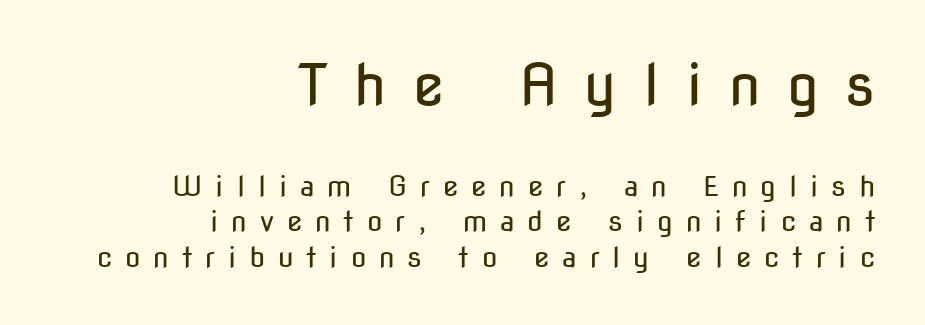
Q: Is the text bold? A: No.
Q: Is the text italic (slanted)? A: No, it is upright.
Q: Is the typeface a serif or a sans-serif typeface? A: Sans-serif.
Q: Is the text underlined? A: No.
Q: How is the paragraph aligned? A: Right-aligned.
Q: Is the spacing between letters normal or unusually wide? A: Unusually wide.
Q: Is the spacing between lines tight, normal or loose? A: Normal.
Q: Which block of text is set in a larger size, the first (top) or the second (bottom)? A: The first (top) one.
Q: Width (condensed, normal, or wide)? A: Condensed.
Q: Stroke contrast? A: Low.
Q: x-height? A: Medium.
Q: Monospaced? A: No.
